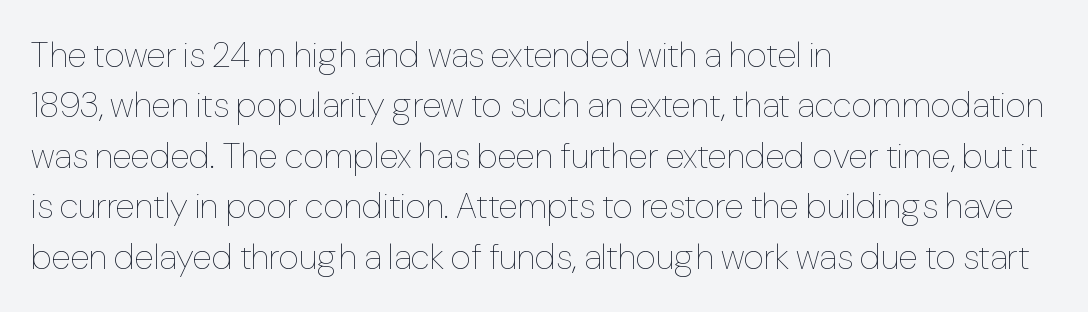
The image shows 36 px thin, condensed type, upright; set left-aligned, normal line spacing (1.4x), normal letter spacing, not underlined; low stroke contrast and a medium x-height.
